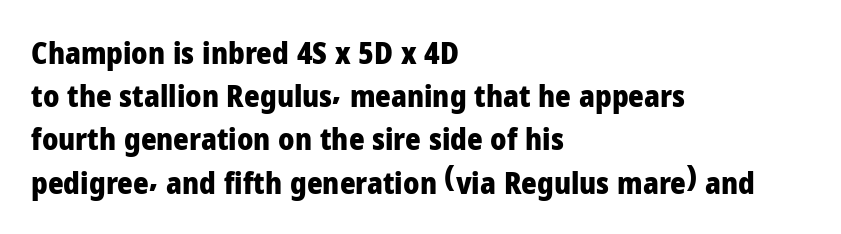
Summary of vertical rhythm: regular, with standard interline spacing. Check the space under the baseline: it is left empty. Type style note: lacks serifs. Tracking value appears to be zero — textbook default spacing. Emphasis by weight is at full strength: bold.
